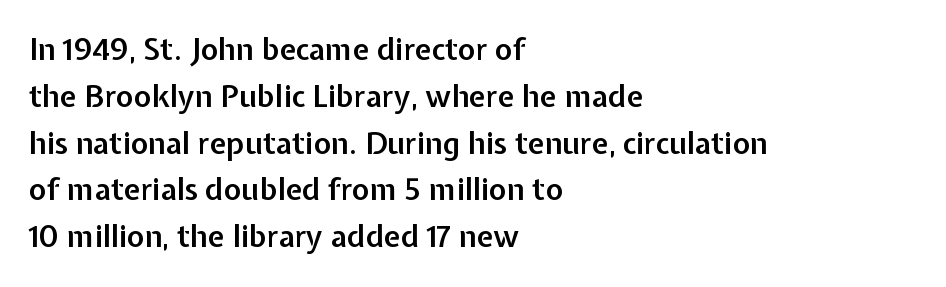
{"serif": "no", "italic": "no", "bold": "semi", "weight": "semibold", "width": "normal", "stroke_contrast": "low", "x_height": "medium", "monospaced": "no", "underline": "no", "align": "left", "line_spacing": "normal", "line_spacing_ratio": 1.56, "letter_spacing": "normal", "letter_spacing_em": 0.0, "glyph_px": 30}
